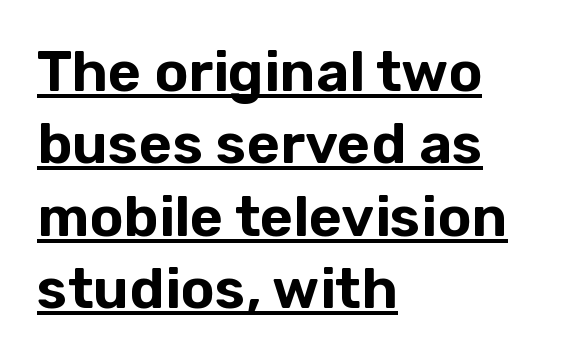
Q: Is the text italic (slanted)? A: No, it is upright.
Q: Is the typeface a serif or a sans-serif typeface? A: Sans-serif.
Q: Is the text underlined? A: Yes.
Q: How is the paragraph aligned? A: Left-aligned.
Q: Is the spacing between letters normal or unusually wide? A: Normal.
Q: Is the spacing between lines tight, normal or loose? A: Normal.
Q: Width (condensed, normal, or wide)? A: Normal.
Q: Stroke contrast? A: Low.
Q: x-height? A: Medium.
Q: Monospaced? A: No.
